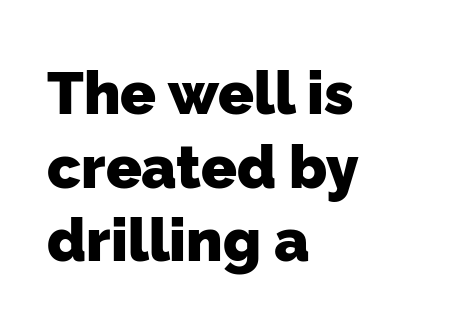
Anything drawn beneath the words? Only blank space. The letters advance in unequal steps, a hallmark of proportional type. No extra tracking has been applied to these lines. The rendering uses a bold face; every stroke is thick and dark.
